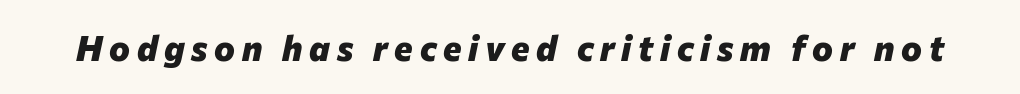
{"italic": "yes", "lean": "right", "slant_degrees": 12, "bold": "yes", "weight": "heavy", "width": "normal", "stroke_contrast": "low", "x_height": "medium", "monospaced": "no", "underline": "no", "glyph_px": 35}
